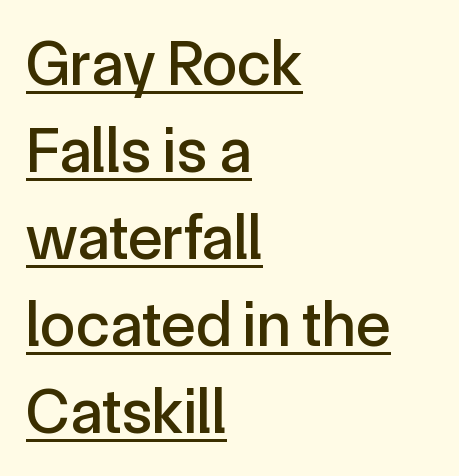
The image shows 64 px sans-serif type, upright; set left-aligned, normal line spacing (1.36x), normal letter spacing, underlined; a medium x-height.
